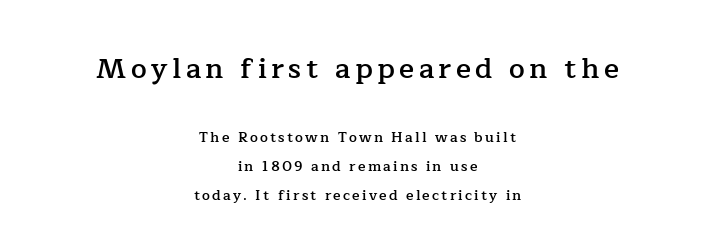
Q: Is the text bold? A: Semi-bold.
Q: Is the text italic (slanted)? A: No, it is upright.
Q: Is the typeface a serif or a sans-serif typeface? A: Serif.
Q: Is the text underlined? A: No.
Q: How is the paragraph aligned? A: Centered.
Q: Is the spacing between lines tight, normal or loose? A: Loose.
Q: Which block of text is set in a larger size, the first (top) or the second (bottom)? A: The first (top) one.
Q: Width (condensed, normal, or wide)? A: Normal.
Q: Stroke contrast? A: Low.
Q: x-height? A: Medium.
Q: Monospaced? A: No.
